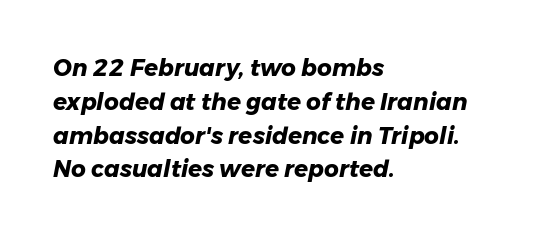
Q: Is the text bold? A: Yes.
Q: Is the text italic (slanted)? A: Yes, it leans right by about 11 degrees.
Q: Is the text underlined? A: No.
Q: How is the paragraph aligned? A: Left-aligned.
Q: Is the spacing between letters normal or unusually wide? A: Normal.
Q: Is the spacing between lines tight, normal or loose? A: Normal.
